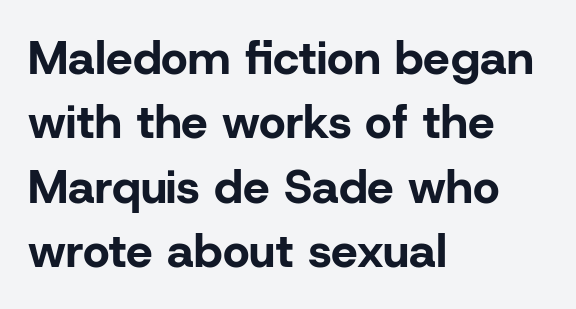
Designer's note — italics off, roman on. This rendering leaves character spacing at its baseline value. Each letter keeps its own natural width here, so spacing adapts to shape. Chunky letters — that's bold for sure. Typeset ragged right — the left edge is the straight one.
